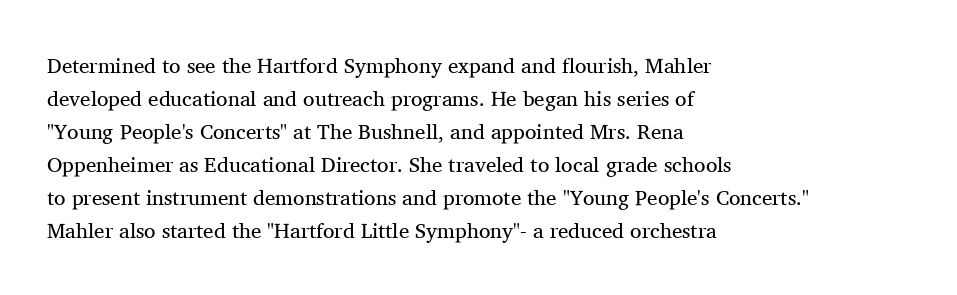
Q: Is the text bold? A: No.
Q: Is the text italic (slanted)? A: No, it is upright.
Q: Is the text underlined? A: No.
Q: How is the paragraph aligned? A: Left-aligned.
Q: Is the spacing between letters normal or unusually wide? A: Normal.
Q: Is the spacing between lines tight, normal or loose? A: Normal.
